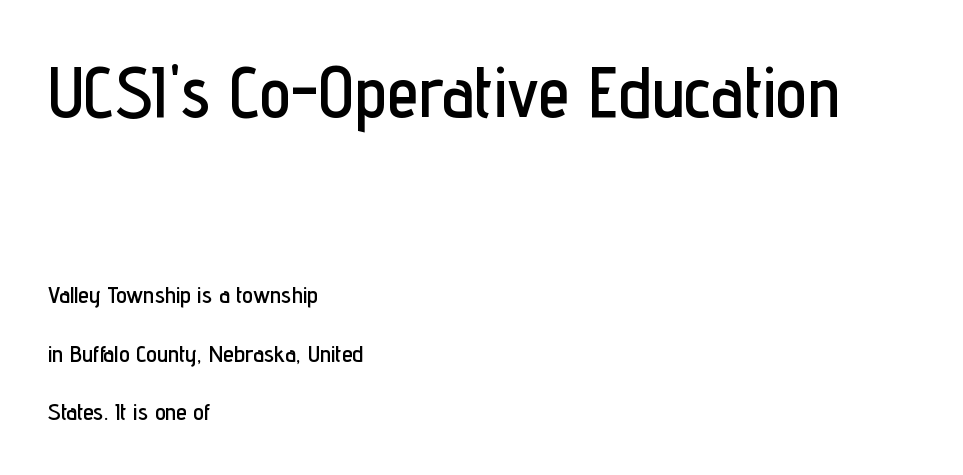
{"serif": "no", "italic": "no", "width": "condensed", "stroke_contrast": "low", "x_height": "medium", "monospaced": "no", "underline": "no", "align": "left", "line_spacing": "loose", "line_spacing_ratio": 2.45, "letter_spacing": "normal", "letter_spacing_em": 0.0, "larger_block": "first", "size_ratio": 2.96, "glyph_px": 71}
